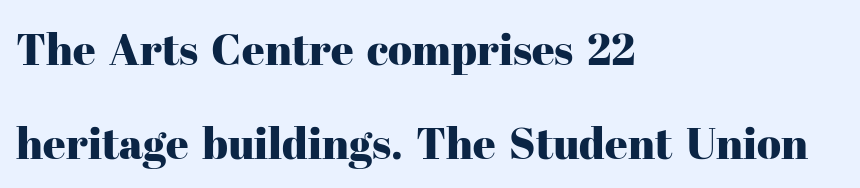
Q: Is the text italic (slanted)? A: No, it is upright.
Q: Is the typeface a serif or a sans-serif typeface? A: Serif.
Q: Is the text underlined? A: No.
Q: How is the paragraph aligned? A: Left-aligned.
Q: Is the spacing between letters normal or unusually wide? A: Normal.
Q: Is the spacing between lines tight, normal or loose? A: Loose.
Q: Width (condensed, normal, or wide)? A: Normal.
Q: Stroke contrast? A: High.
Q: x-height? A: Medium.
Q: Monospaced? A: No.
